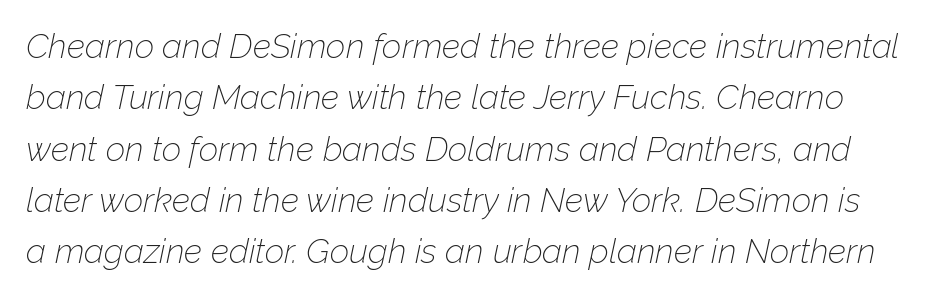
The image shows 34 px thin type, italic (leaning right); set normal line spacing (1.51x), normal letter spacing, not underlined; low stroke contrast and a medium x-height.
